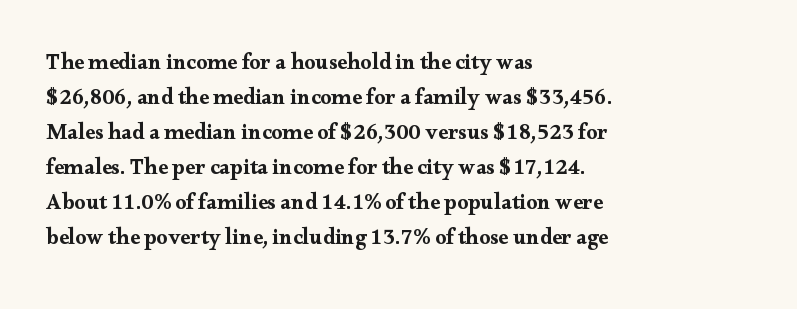
Q: Is the text italic (slanted)? A: No, it is upright.
Q: Is the text underlined? A: No.
Q: How is the paragraph aligned? A: Left-aligned.
Q: Is the spacing between letters normal or unusually wide? A: Normal.
Q: Is the spacing between lines tight, normal or loose? A: Normal.
